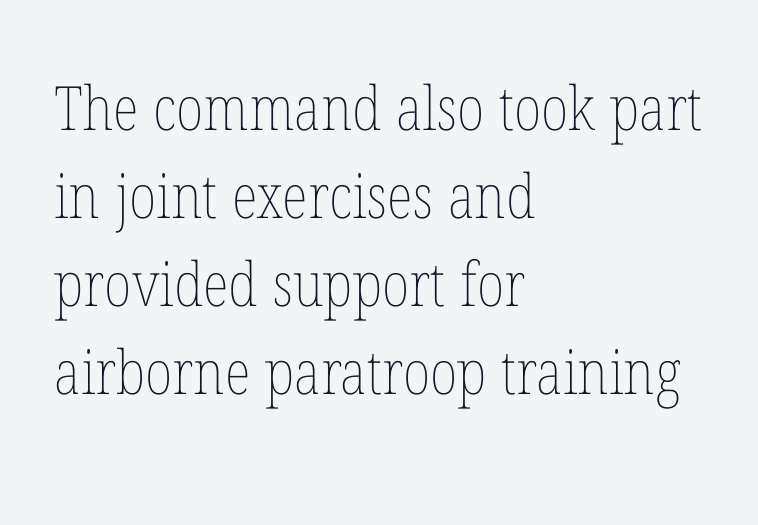
Q: Is the text bold? A: No.
Q: Is the text italic (slanted)? A: No, it is upright.
Q: Is the text underlined? A: No.
Q: How is the paragraph aligned? A: Left-aligned.
Q: Is the spacing between letters normal or unusually wide? A: Normal.
Q: Is the spacing between lines tight, normal or loose? A: Normal.
Q: Width (condensed, normal, or wide)? A: Condensed.
Q: Stroke contrast? A: Low.
Q: x-height? A: Medium.
Q: Monospaced? A: No.
